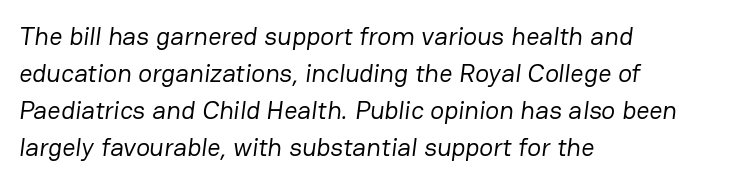
The image shows 26 px text type; set left-aligned, normal line spacing (1.42x), normal letter spacing, not underlined.
